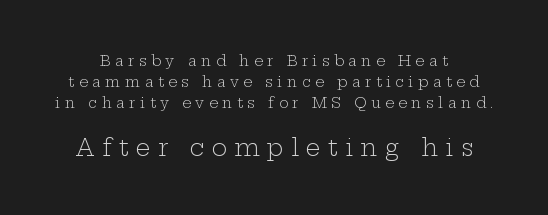
Vertically, the passage feels balanced, rows spaced as you'd expect. Honestly, the letter spacing is so wide it's the main thing you notice. The specimen omits any rule beneath the text block's lines. Style check: upright.
